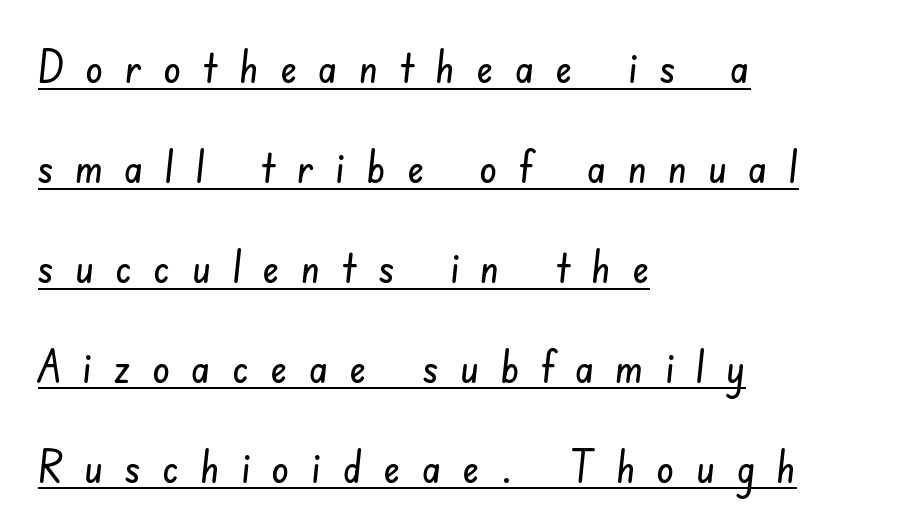
Q: Is the typeface a serif or a sans-serif typeface? A: Sans-serif.
Q: Is the text underlined? A: Yes.
Q: How is the paragraph aligned? A: Left-aligned.
Q: Is the spacing between letters normal or unusually wide? A: Unusually wide.
Q: Is the spacing between lines tight, normal or loose? A: Loose.
Q: Width (condensed, normal, or wide)? A: Condensed.
Q: Stroke contrast? A: Low.
Q: x-height? A: Small.
Q: Monospaced? A: No.
